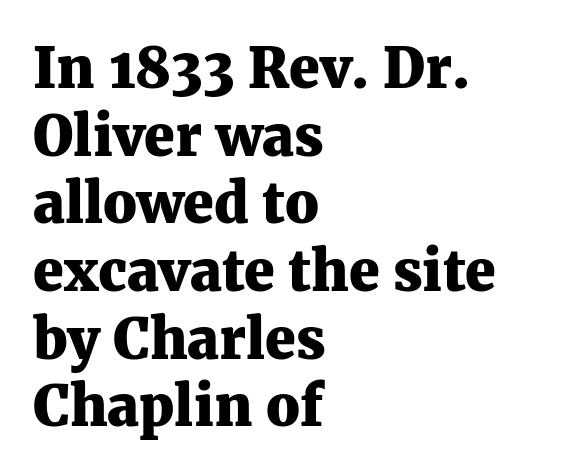
Q: Is the text bold? A: Yes.
Q: Is the text italic (slanted)? A: No, it is upright.
Q: Is the typeface a serif or a sans-serif typeface? A: Serif.
Q: Is the text underlined? A: No.
Q: How is the paragraph aligned? A: Left-aligned.
Q: Is the spacing between letters normal or unusually wide? A: Normal.
Q: Width (condensed, normal, or wide)? A: Normal.
Q: Stroke contrast? A: Medium.
Q: x-height? A: Medium.
Q: Monospaced? A: No.
